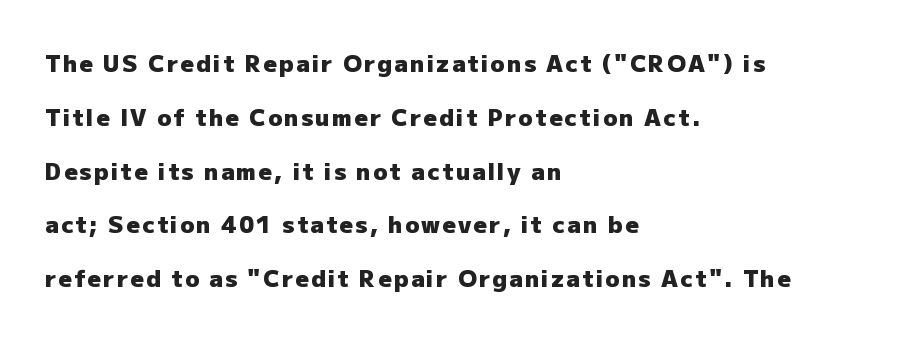
{"italic": "no", "bold": "yes", "underline": "no", "align": "left", "line_spacing": "loose", "line_spacing_ratio": 2.34, "glyph_px": 23}
